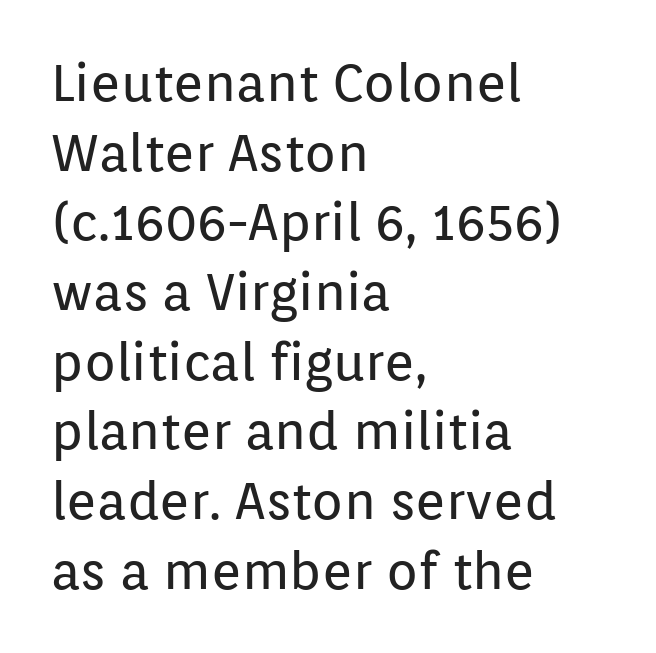
The image shows 52 px regular-weight sans-serif type, upright; set left-aligned, normal line spacing (1.34x), normal letter spacing, not underlined; low stroke contrast and a medium x-height.
